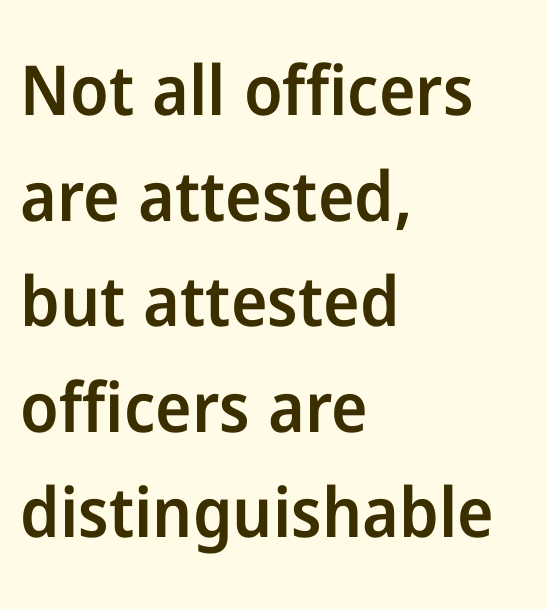
The image shows 69 px semibold sans-serif type, upright; set left-aligned, normal line spacing (1.53x), normal letter spacing, not underlined; low stroke contrast and a medium x-height.
